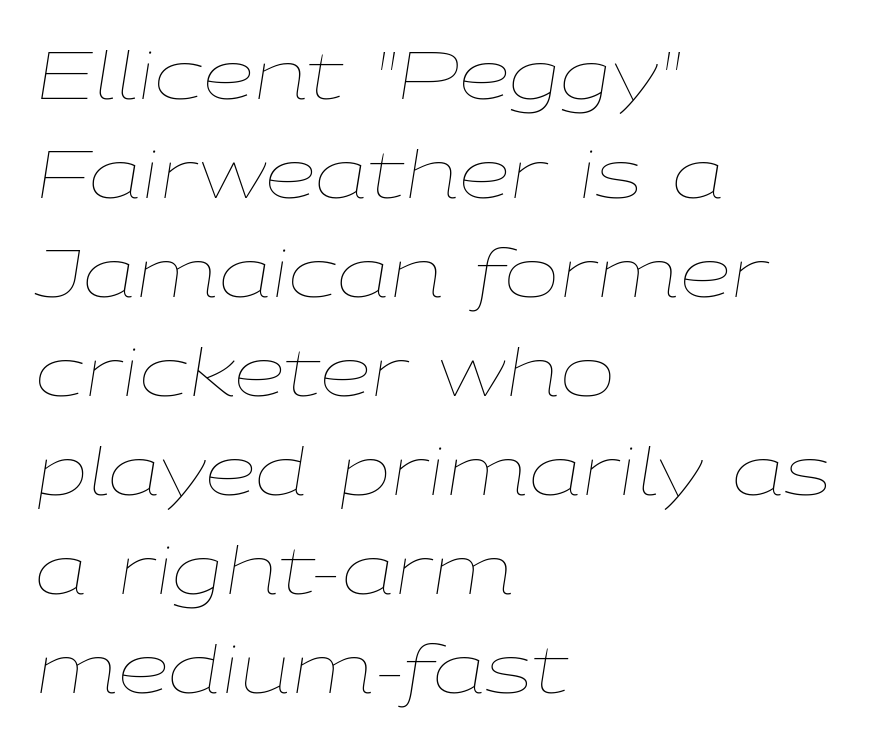
The image shows 66 px thin, wide type, italic (leaning right); set left-aligned, normal line spacing (1.5x), normal letter spacing, not underlined; low stroke contrast and a medium x-height.
